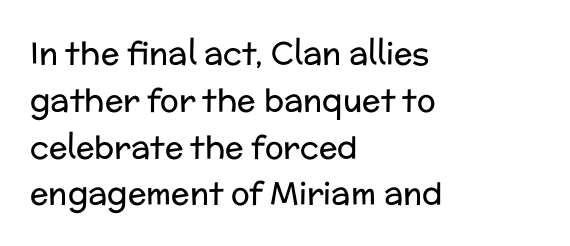
The image shows 31 px regular-weight sans-serif type, upright; set left-aligned, normal line spacing (1.51x), normal letter spacing, not underlined; low stroke contrast and a medium x-height.
